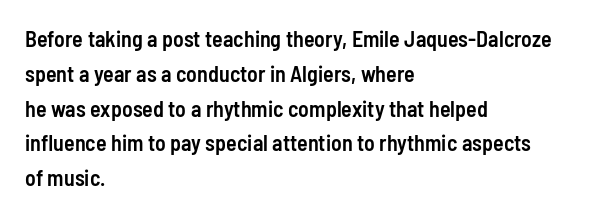
{"italic": "no", "bold": "semi", "underline": "no", "align": "left", "line_spacing": "normal", "line_spacing_ratio": 1.58, "letter_spacing": "normal", "letter_spacing_em": 0.0, "glyph_px": 22}
